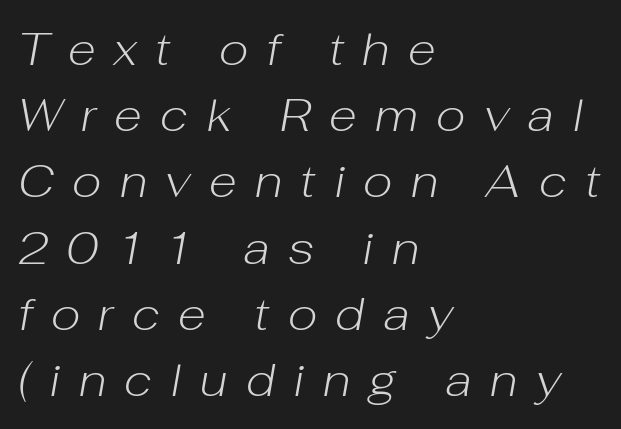
{"italic": "yes", "lean": "right", "slant_degrees": 10, "bold": "no", "weight": "light", "width": "normal", "stroke_contrast": "low", "x_height": "medium", "monospaced": "no", "underline": "no", "align": "left", "line_spacing": "normal", "line_spacing_ratio": 1.44, "letter_spacing": "wide", "letter_spacing_em": 0.4, "glyph_px": 46}
